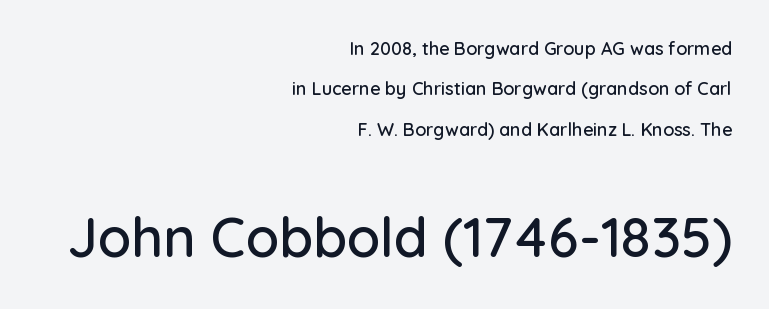
The lettering holds an erect, upright posture throughout. Default kerning and tracking; the words read as compact shapes. Short and long lines alike share a common ending point at right. The face used here appears at its bigger size in the lower chunk. The face used here is proportionally spaced, like ordinary book or web type.
